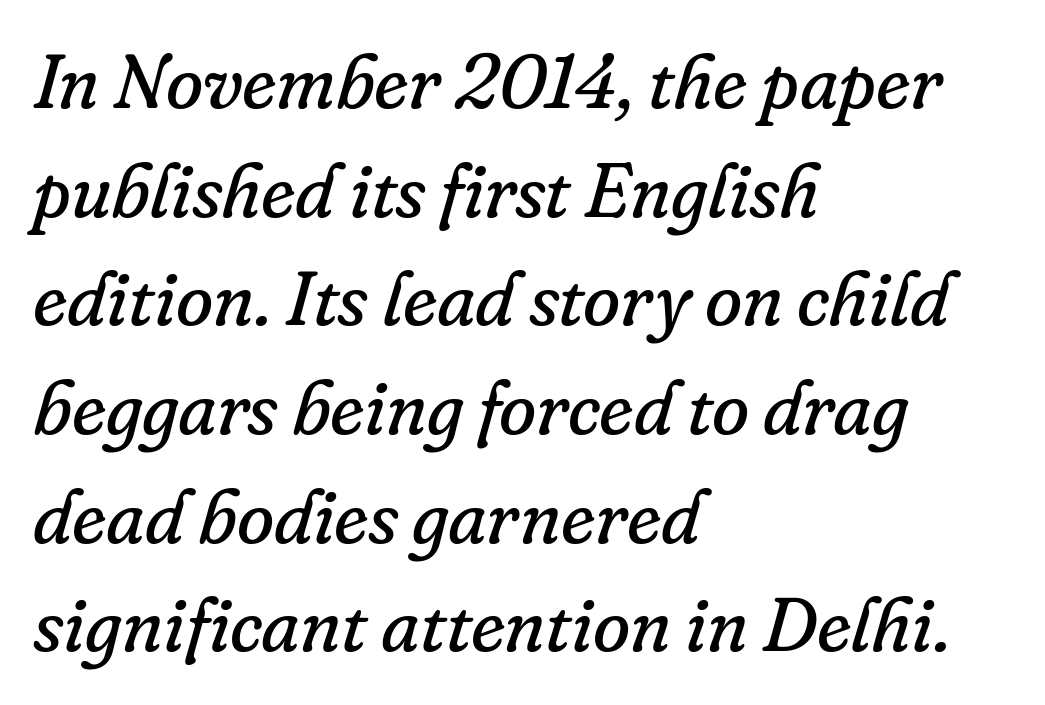
{"serif": "yes", "italic": "yes", "lean": "right", "slant_degrees": 16, "bold": "no", "weight": "regular", "width": "normal", "stroke_contrast": "low", "x_height": "small", "monospaced": "no", "underline": "no", "align": "left", "line_spacing": "normal", "line_spacing_ratio": 1.43, "letter_spacing": "normal", "letter_spacing_em": 0.0, "glyph_px": 76}
